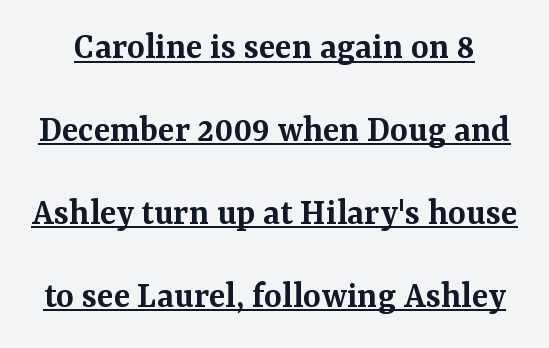
Note the varied advance widths — an 'i' is clearly narrower than an 'm'. In terms of posture, this sample is upright. The type family on display is of the serif kind. The letters are semibold — heavier than regular but short of a full bold. The line-height multiplier appears high, well above default.
